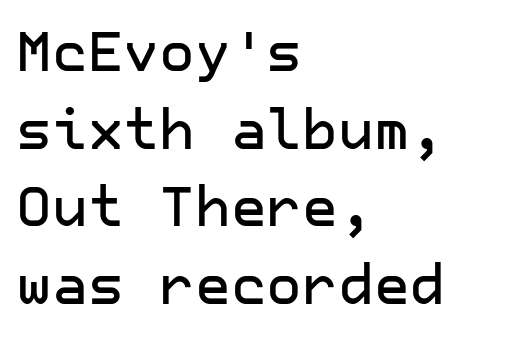
The image shows 55 px sans-serif type, upright; set left-aligned, normal line spacing (1.41x), normal letter spacing, not underlined; low stroke contrast and a medium x-height.
